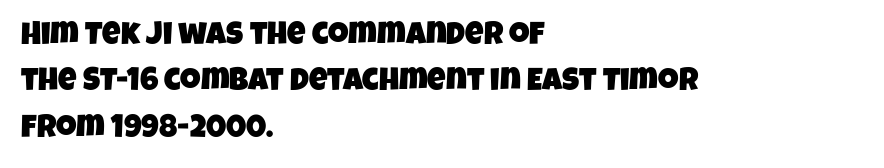
The image shows 32 px condensed sans-serif type; set left-aligned, normal line spacing (1.45x), normal letter spacing, not underlined; low stroke contrast and a large x-height.
